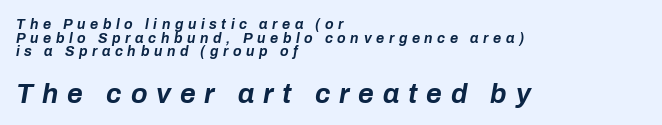
Q: Is the text bold? A: Yes.
Q: Is the text italic (slanted)? A: Yes, it leans right by about 10 degrees.
Q: Is the text underlined? A: No.
Q: How is the paragraph aligned? A: Left-aligned.
Q: Is the spacing between letters normal or unusually wide? A: Unusually wide.
Q: Is the spacing between lines tight, normal or loose? A: Tight.
Q: Which block of text is set in a larger size, the first (top) or the second (bottom)? A: The second (bottom) one.
